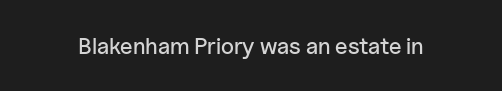
{"italic": "no", "underline": "no", "letter_spacing": "normal", "letter_spacing_em": 0.0, "glyph_px": 23}
